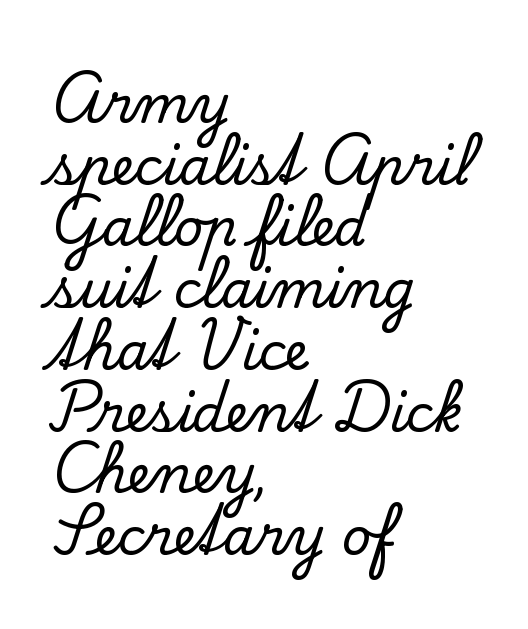
Q: Is the text italic (slanted)? A: Yes.
Q: Is the typeface a serif or a sans-serif typeface? A: Serif.
Q: Is the text underlined? A: No.
Q: How is the paragraph aligned? A: Left-aligned.
Q: Is the spacing between letters normal or unusually wide? A: Normal.
Q: Width (condensed, normal, or wide)? A: Normal.
Q: Stroke contrast? A: Low.
Q: x-height? A: Small.
Q: Monospaced? A: No.
